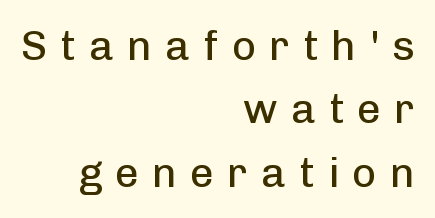
Q: Is the text bold? A: No.
Q: Is the text italic (slanted)? A: No, it is upright.
Q: Is the typeface a serif or a sans-serif typeface? A: Sans-serif.
Q: Is the text underlined? A: No.
Q: How is the paragraph aligned? A: Right-aligned.
Q: Is the spacing between letters normal or unusually wide? A: Unusually wide.
Q: Is the spacing between lines tight, normal or loose? A: Normal.
Q: Width (condensed, normal, or wide)? A: Normal.
Q: Stroke contrast? A: Low.
Q: x-height? A: Medium.
Q: Monospaced? A: No.
